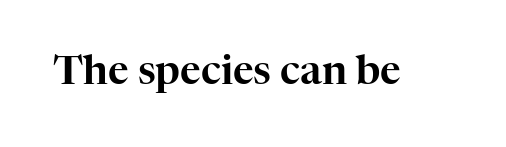
Short note: letters normally spaced. The passage shown is typed in a proportional face where columns would drift. Check where the strokes stop: tiny serifs finish them off. Italic? Not at all — the glyphs are vertical.
